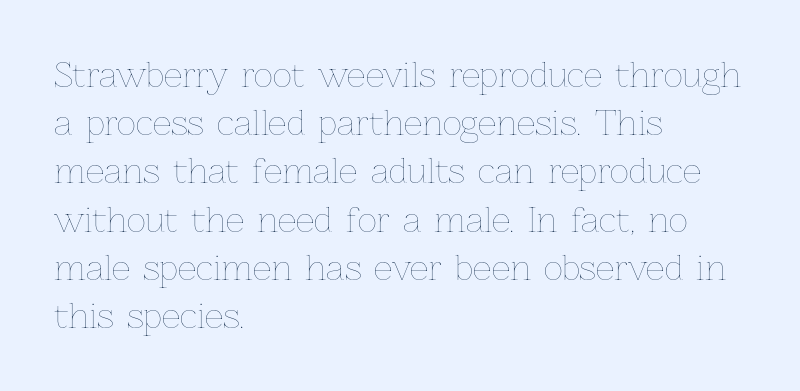
The image shows 33 px thin type, upright; set left-aligned, normal line spacing (1.46x), normal letter spacing, not underlined; low stroke contrast and a medium x-height.
